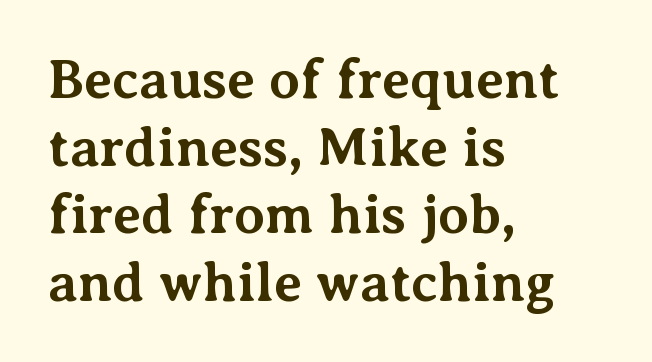
{"serif": "yes", "italic": "no", "bold": "yes", "weight": "bold", "width": "normal", "stroke_contrast": "medium", "x_height": "medium", "monospaced": "no", "underline": "no", "align": "left", "line_spacing_ratio": 1.23, "letter_spacing": "normal", "letter_spacing_em": 0.0, "glyph_px": 55}
